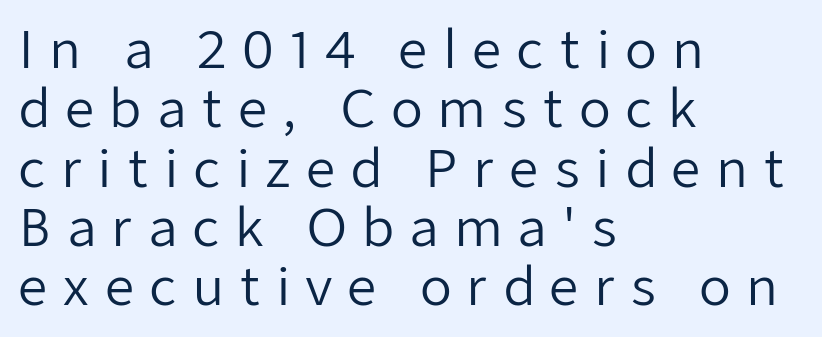
{"serif": "no", "italic": "no", "bold": "no", "weight": "regular", "width": "normal", "stroke_contrast": "low", "x_height": "medium", "monospaced": "no", "underline": "no", "align": "left", "line_spacing": "tight", "line_spacing_ratio": 1.14, "letter_spacing": "wide", "letter_spacing_em": 0.28, "glyph_px": 52}
